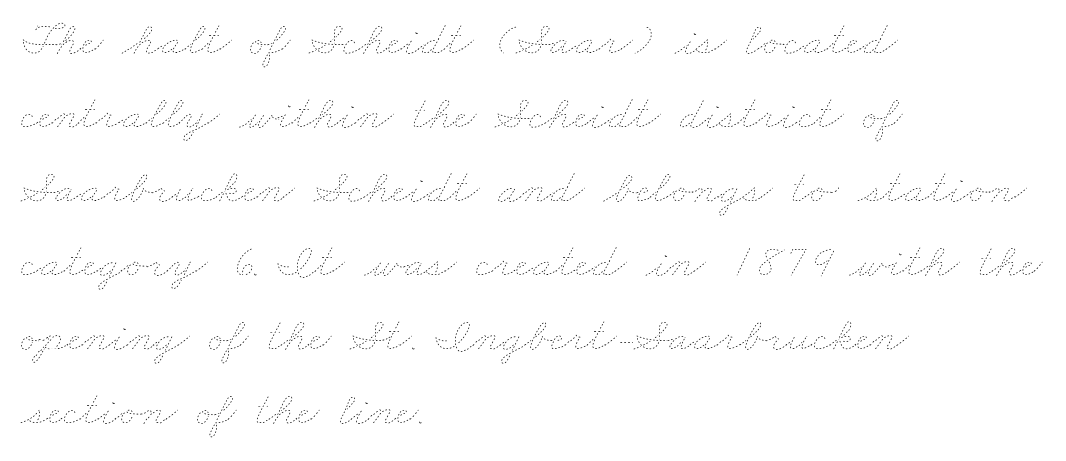
Q: Is the text bold? A: No.
Q: Is the text underlined? A: No.
Q: How is the paragraph aligned? A: Left-aligned.
Q: Is the spacing between letters normal or unusually wide? A: Normal.
Q: Is the spacing between lines tight, normal or loose? A: Normal.
Q: Width (condensed, normal, or wide)? A: Wide.
Q: Stroke contrast? A: Low.
Q: x-height? A: Small.
Q: Monospaced? A: No.
